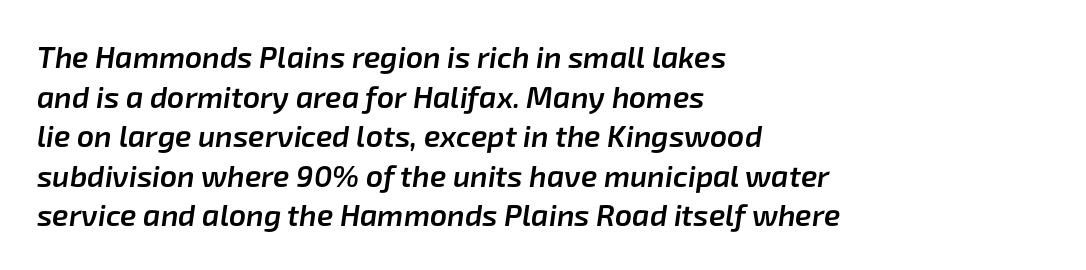
Q: Is the text bold? A: Semi-bold.
Q: Is the text italic (slanted)? A: Yes, it leans right by about 8 degrees.
Q: Is the text underlined? A: No.
Q: How is the paragraph aligned? A: Left-aligned.
Q: Is the spacing between letters normal or unusually wide? A: Normal.
Q: Is the spacing between lines tight, normal or loose? A: Normal.
Q: Width (condensed, normal, or wide)? A: Normal.
Q: Stroke contrast? A: Low.
Q: x-height? A: Medium.
Q: Monospaced? A: No.
